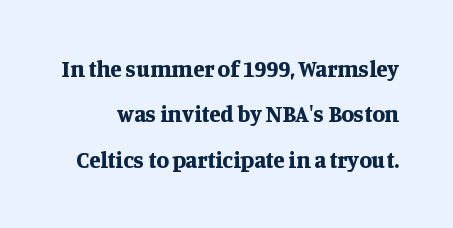
The image shows 23 px bold type, upright; set loose line spacing (1.97x), normal letter spacing, not underlined.
